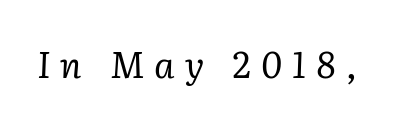
The cut favours lightness, reaching ordinary text weight at its darkest. Note the varied advance widths — an 'i' is clearly narrower than an 'm'. This rendering widens character spacing well past its baseline value. Posture: slanted. The face used here is seriffed, in the tradition of book romans.
